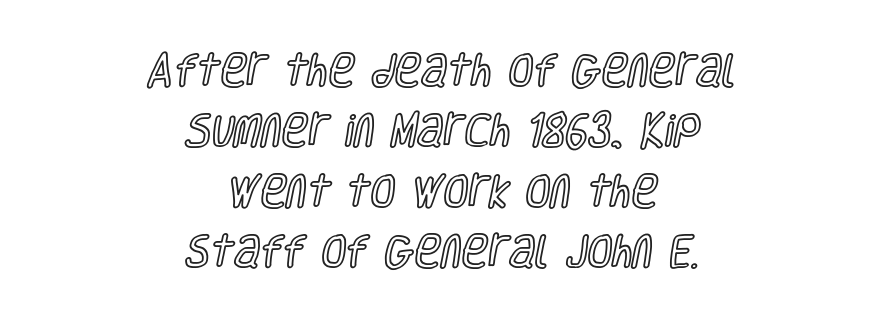
Beneath every word, the page is bare. A student would call this center alignment; a typographer would say set centered. Spacing verdict: proportional, widths tailored to each character. Tracking value appears to be zero — textbook default spacing. The leading is moderate, giving the passage an even texture.
